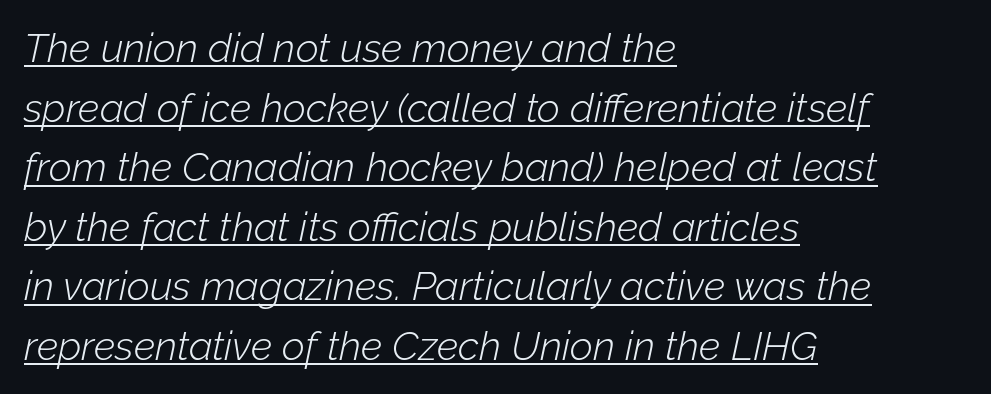
{"italic": "yes", "lean": "right", "slant_degrees": 12, "bold": "no", "weight": "light", "width": "normal", "stroke_contrast": "low", "x_height": "medium", "monospaced": "no", "underline": "yes", "align": "left", "line_spacing": "normal", "line_spacing_ratio": 1.49, "letter_spacing": "normal", "letter_spacing_em": 0.0, "glyph_px": 40}
